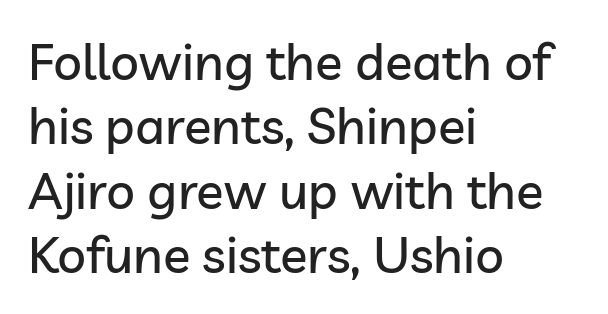
{"serif": "no", "italic": "no", "width": "normal", "stroke_contrast": "low", "x_height": "medium", "monospaced": "no", "underline": "no", "align": "left", "line_spacing": "normal", "line_spacing_ratio": 1.26, "letter_spacing": "normal", "letter_spacing_em": 0.0, "glyph_px": 51}
